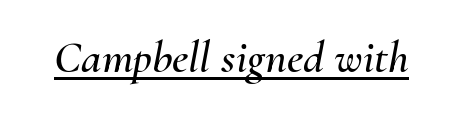
{"italic": "yes", "lean": "right", "slant_degrees": 10, "width": "normal", "stroke_contrast": "medium", "x_height": "small", "monospaced": "no", "underline": "yes", "letter_spacing": "normal", "letter_spacing_em": 0.0, "glyph_px": 46}
